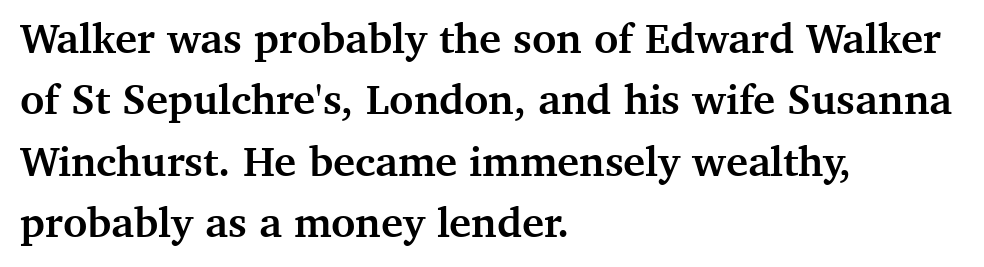
Q: Is the text bold? A: Yes.
Q: Is the text italic (slanted)? A: No, it is upright.
Q: Is the typeface a serif or a sans-serif typeface? A: Serif.
Q: Is the text underlined? A: No.
Q: How is the paragraph aligned? A: Left-aligned.
Q: Is the spacing between letters normal or unusually wide? A: Normal.
Q: Is the spacing between lines tight, normal or loose? A: Normal.
Q: Width (condensed, normal, or wide)? A: Normal.
Q: Stroke contrast? A: Medium.
Q: x-height? A: Medium.
Q: Monospaced? A: No.
